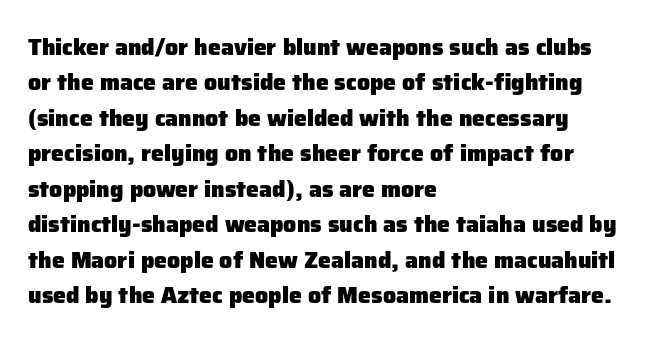
The strip under each line holds only bare page. The designer left line spacing at the default. Typeset ragged right — the left edge is the straight one. Heavy-handed strokes throughout: this text is bold.
